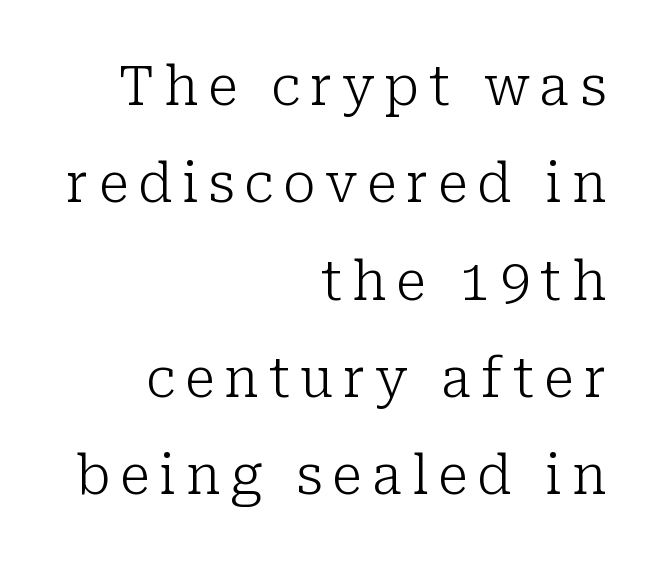
The image shows 55 px light serif type, upright; set right-aligned, line spacing 1.77x, not underlined; low stroke contrast and a medium x-height.
